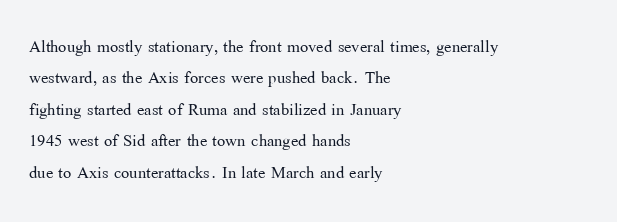
The image shows 22 px text type, upright; set left-aligned, normal line spacing (1.43x), normal letter spacing, not underlined.
